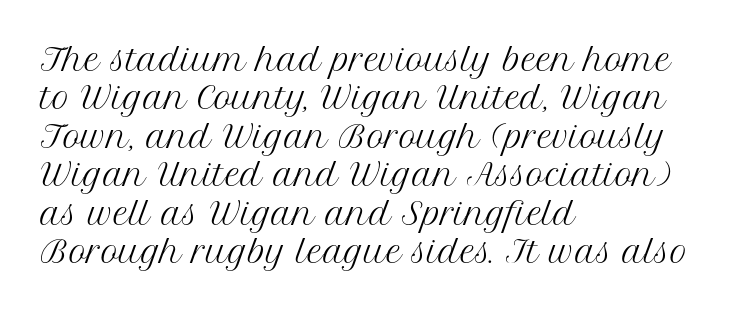
Q: Is the text bold? A: No.
Q: Is the text italic (slanted)? A: Yes.
Q: Is the typeface a serif or a sans-serif typeface? A: Serif.
Q: Is the text underlined? A: No.
Q: How is the paragraph aligned? A: Left-aligned.
Q: Is the spacing between letters normal or unusually wide? A: Normal.
Q: Is the spacing between lines tight, normal or loose? A: Normal.
Q: Width (condensed, normal, or wide)? A: Normal.
Q: Stroke contrast? A: Medium.
Q: x-height? A: Medium.
Q: Monospaced? A: No.
